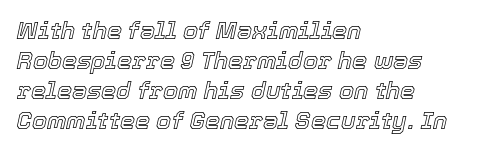
Q: Is the text italic (slanted)? A: Yes, it leans right by about 12 degrees.
Q: Is the text underlined? A: No.
Q: How is the paragraph aligned? A: Left-aligned.
Q: Is the spacing between letters normal or unusually wide? A: Normal.
Q: Is the spacing between lines tight, normal or loose? A: Normal.
